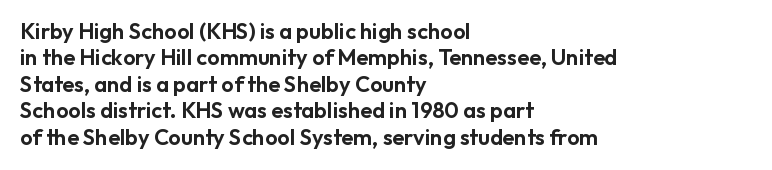
The image shows 22 px text type, upright; set left-aligned, line spacing 1.2x, normal letter spacing, not underlined.
